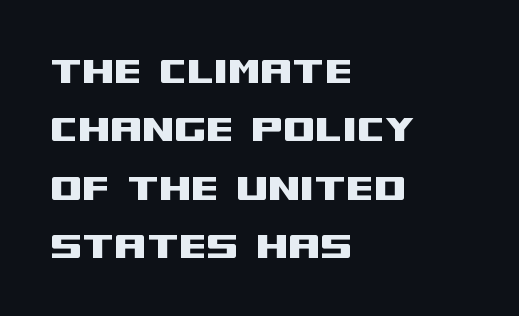
{"serif": "no", "italic": "no", "width": "wide", "stroke_contrast": "medium", "x_height": "large", "monospaced": "no", "underline": "no", "align": "left", "line_spacing": "normal", "line_spacing_ratio": 1.27, "letter_spacing": "normal", "letter_spacing_em": 0.0, "glyph_px": 46}
